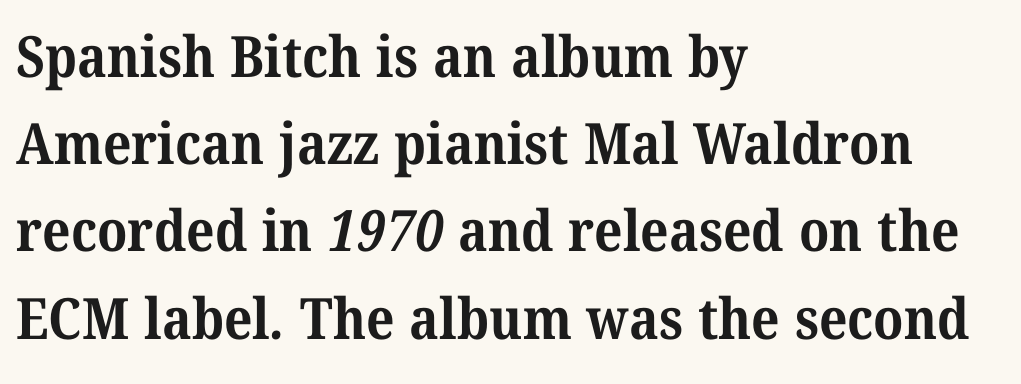
{"serif": "yes", "bold": "yes", "weight": "bold", "width": "normal", "stroke_contrast": "medium", "x_height": "medium", "monospaced": "no", "underline": "no", "align": "left", "line_spacing": "normal", "line_spacing_ratio": 1.53, "letter_spacing": "normal", "letter_spacing_em": 0.0, "glyph_px": 57}
